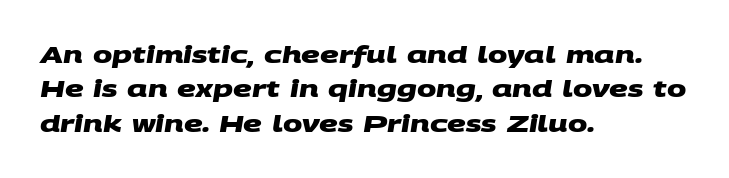
Q: Is the text bold? A: Yes.
Q: Is the text underlined? A: No.
Q: How is the paragraph aligned? A: Left-aligned.
Q: Is the spacing between letters normal or unusually wide? A: Normal.
Q: Is the spacing between lines tight, normal or loose? A: Normal.
